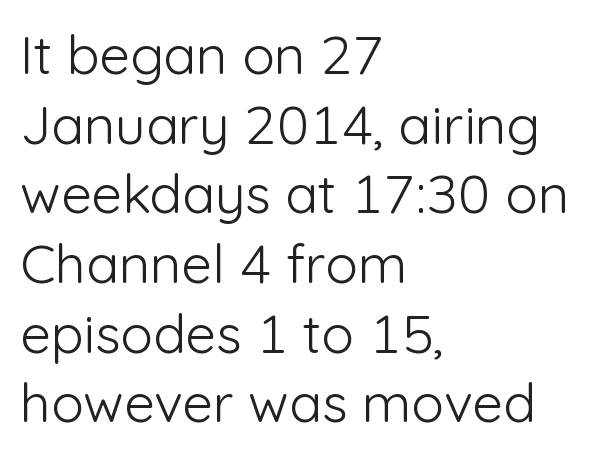
The image shows 54 px light sans-serif type, upright; set left-aligned, normal line spacing (1.29x), normal letter spacing, not underlined; low stroke contrast and a medium x-height.
